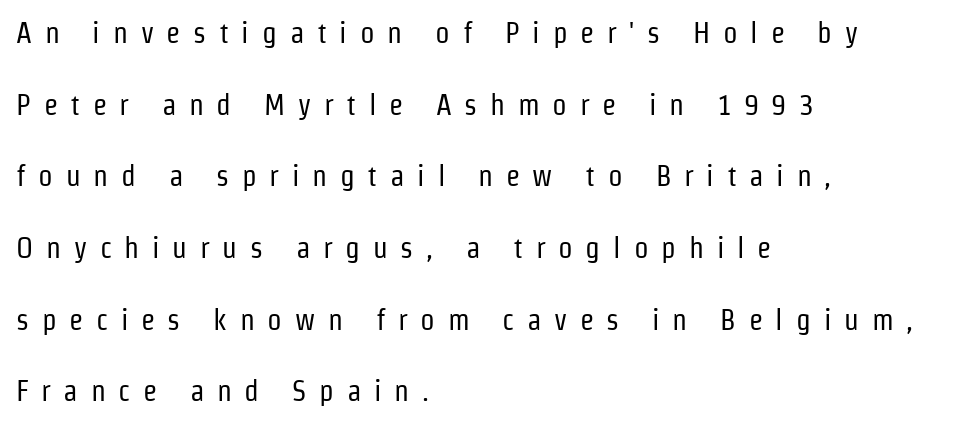
The image shows 29 px regular-weight, condensed sans-serif type, upright; set left-aligned, loose line spacing (2.47x), unusually wide letter spacing (+0.44 em), not underlined; low stroke contrast and a medium x-height.
